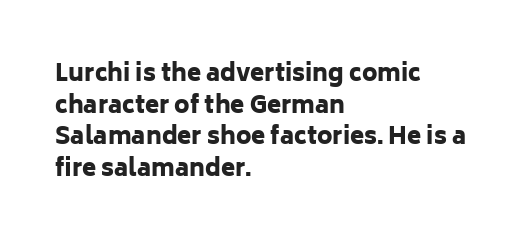
{"italic": "no", "bold": "yes", "underline": "no", "align": "left", "line_spacing": "normal", "line_spacing_ratio": 1.37, "letter_spacing": "normal", "letter_spacing_em": 0.0, "glyph_px": 23}
